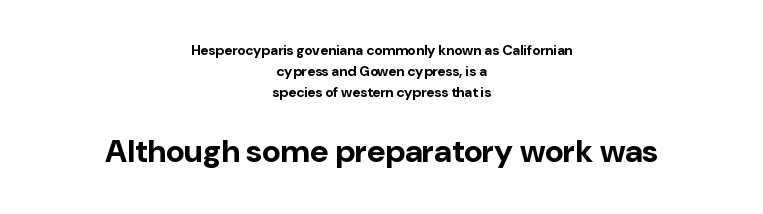
The area under the type is left untouched. In terms of letterspacing, this is plain default setting. Posture: straight, roman, zero tilt. Summary of weight: heavy, a full bold. Compare the two chunks: the lower has the greater cap height. Think of a printed novel: that variable character pitch is what you see here.
